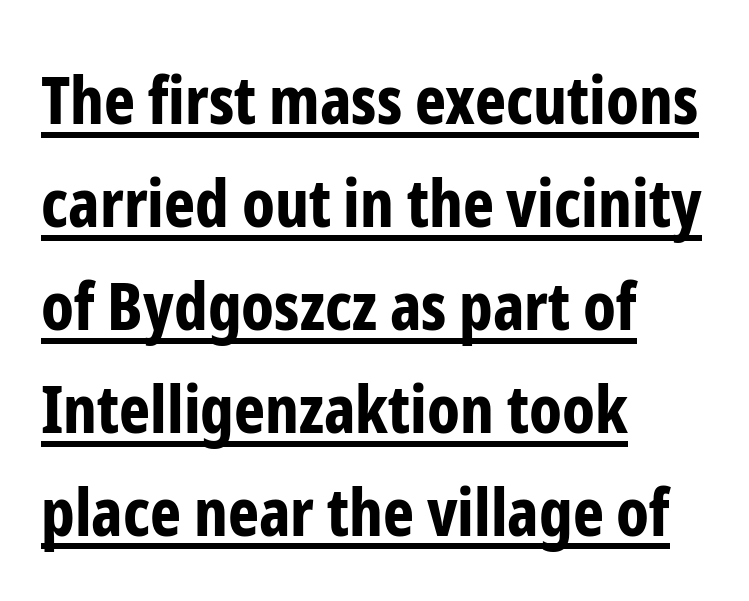
The image shows 66 px bold, condensed sans-serif type, upright; set left-aligned, normal line spacing (1.56x), normal letter spacing, underlined; low stroke contrast and a medium x-height.
